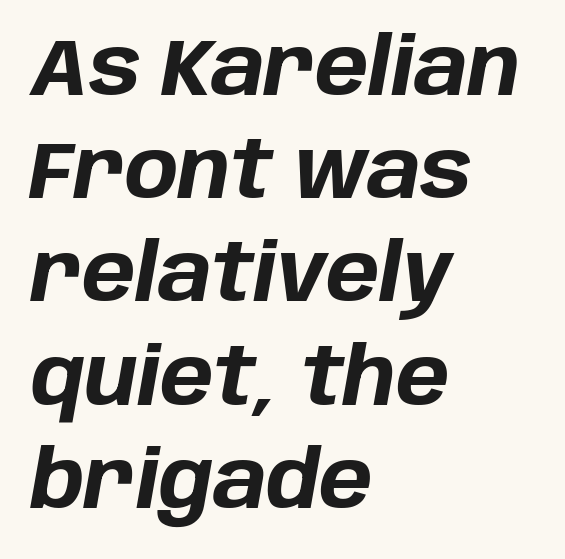
The image shows 80 px bold type, italic (leaning right); set left-aligned, normal line spacing (1.29x), normal letter spacing, not underlined; low stroke contrast and a large x-height.
